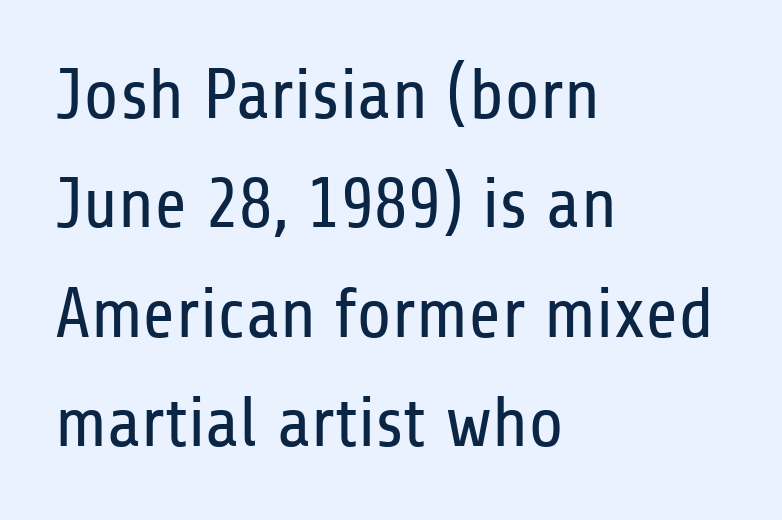
Q: Is the text bold? A: No.
Q: Is the text italic (slanted)? A: No, it is upright.
Q: Is the typeface a serif or a sans-serif typeface? A: Sans-serif.
Q: Is the text underlined? A: No.
Q: How is the paragraph aligned? A: Left-aligned.
Q: Is the spacing between letters normal or unusually wide? A: Normal.
Q: Is the spacing between lines tight, normal or loose? A: Normal.
Q: Width (condensed, normal, or wide)? A: Condensed.
Q: Stroke contrast? A: Low.
Q: x-height? A: Medium.
Q: Monospaced? A: No.
